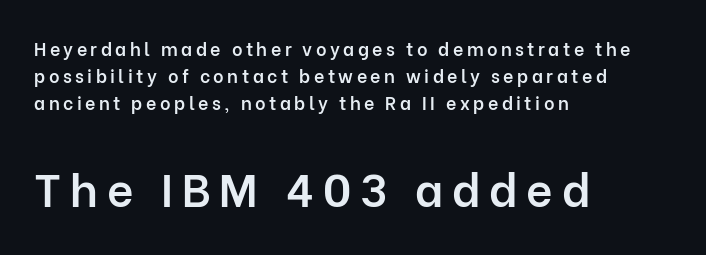
Q: Is the text bold? A: Semi-bold.
Q: Is the text italic (slanted)? A: No, it is upright.
Q: Is the typeface a serif or a sans-serif typeface? A: Sans-serif.
Q: Is the text underlined? A: No.
Q: How is the paragraph aligned? A: Left-aligned.
Q: Is the spacing between lines tight, normal or loose? A: Normal.
Q: Which block of text is set in a larger size, the first (top) or the second (bottom)? A: The second (bottom) one.
Q: Width (condensed, normal, or wide)? A: Normal.
Q: Stroke contrast? A: Low.
Q: x-height? A: Medium.
Q: Monospaced? A: No.
